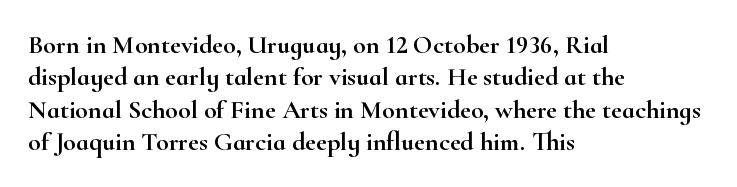
Q: Is the text italic (slanted)? A: No, it is upright.
Q: Is the text underlined? A: No.
Q: How is the paragraph aligned? A: Left-aligned.
Q: Is the spacing between letters normal or unusually wide? A: Normal.
Q: Is the spacing between lines tight, normal or loose? A: Normal.
